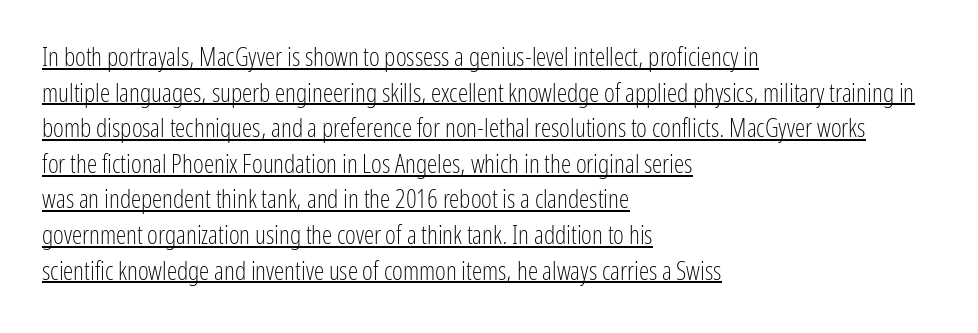
Q: Is the text bold? A: No.
Q: Is the text italic (slanted)? A: No, it is upright.
Q: Is the text underlined? A: Yes.
Q: How is the paragraph aligned? A: Left-aligned.
Q: Is the spacing between letters normal or unusually wide? A: Normal.
Q: Is the spacing between lines tight, normal or loose? A: Normal.
